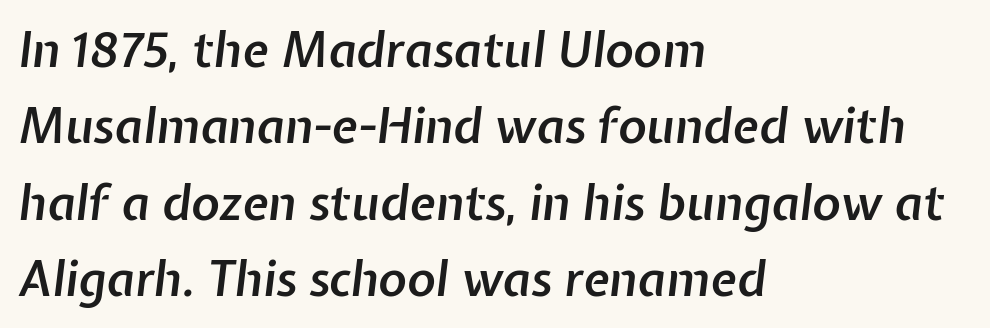
The image shows 48 px semibold type, italic (leaning right); set left-aligned, normal line spacing (1.59x), normal letter spacing, not underlined; low stroke contrast and a medium x-height.
